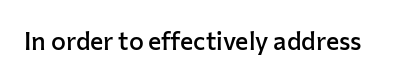
The letters stand upright; this is a roman face. Words appear dense and cohesive because spacing is normal. What weight is shown? A semibold, between regular and bold. The passage shown is not underscored anywhere.
